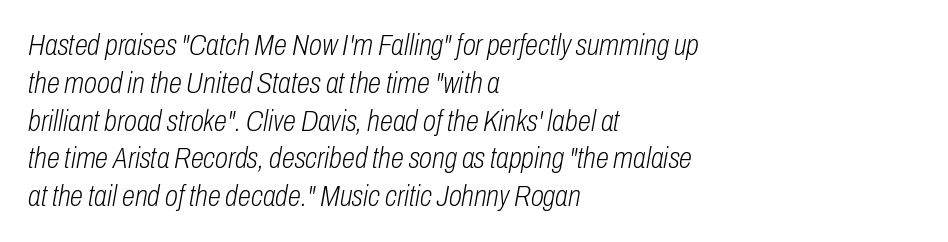
Normally led — the rows are evenly, conventionally spaced. Caption: face not bold, strokes unweighted. The ragged edge is on the right, which tells us the setting is flush left. Is the type slanted? Yes — the strokes lean at a clear angle. The rendering keeps characters at their native spacing. Any mark beneath the type? The region is blank.
